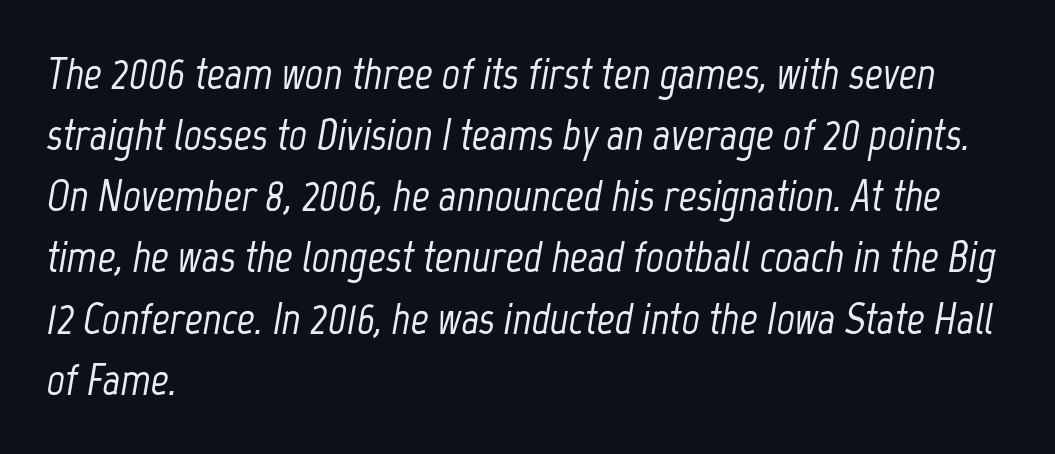
Q: Is the text italic (slanted)? A: Yes, it leans right by about 12 degrees.
Q: Is the text underlined? A: No.
Q: How is the paragraph aligned? A: Left-aligned.
Q: Is the spacing between letters normal or unusually wide? A: Normal.
Q: Is the spacing between lines tight, normal or loose? A: Normal.
Q: Width (condensed, normal, or wide)? A: Condensed.
Q: Stroke contrast? A: Low.
Q: x-height? A: Medium.
Q: Monospaced? A: No.
